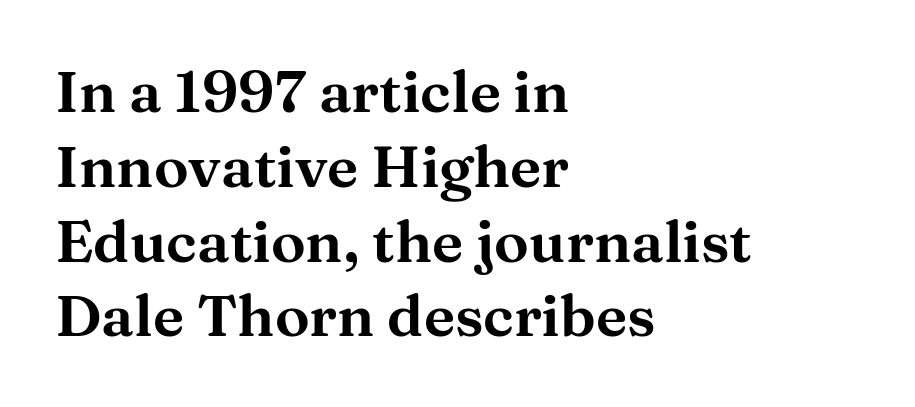
The leading is moderate, giving the passage an even texture. Designer's note — italics off, roman on. Layout note: lines flush left. Examine the stroke ends and you'll spot serifs. The words here are not underlined. Looks like regular typesetting: each glyph gets only the width it needs.
